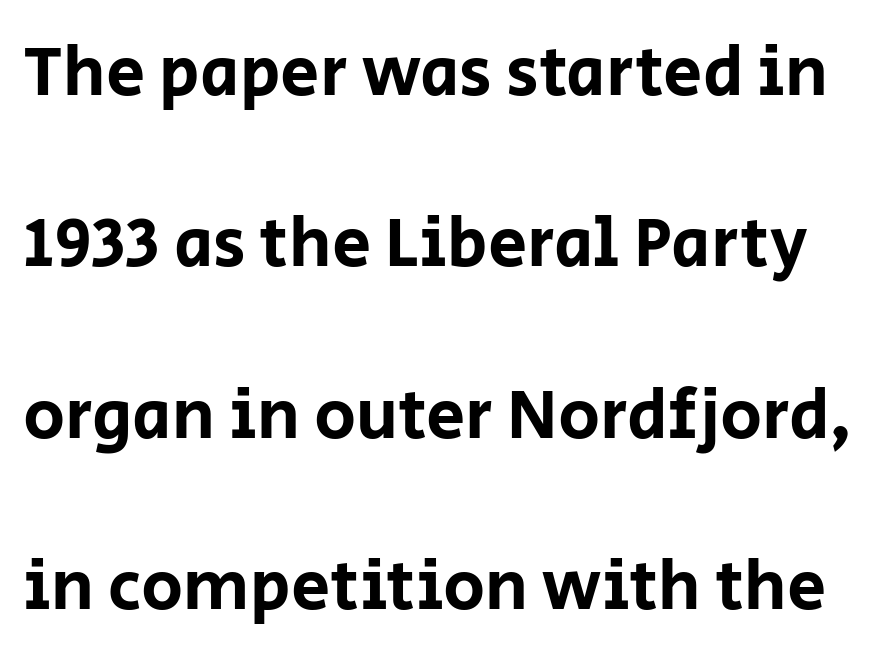
The image shows 70 px sans-serif type, upright; set loose line spacing (2.45x), normal letter spacing, not underlined; low stroke contrast and a large x-height.
